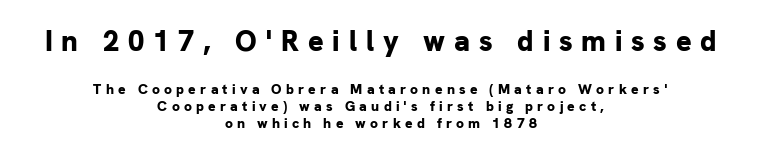
{"serif": "no", "italic": "no", "bold": "yes", "weight": "bold", "width": "normal", "stroke_contrast": "low", "x_height": "medium", "monospaced": "no", "underline": "no", "align": "center", "line_spacing_ratio": 1.21, "letter_spacing": "wide", "letter_spacing_em": 0.3, "larger_block": "first", "size_ratio": 2.07, "glyph_px": 29}
